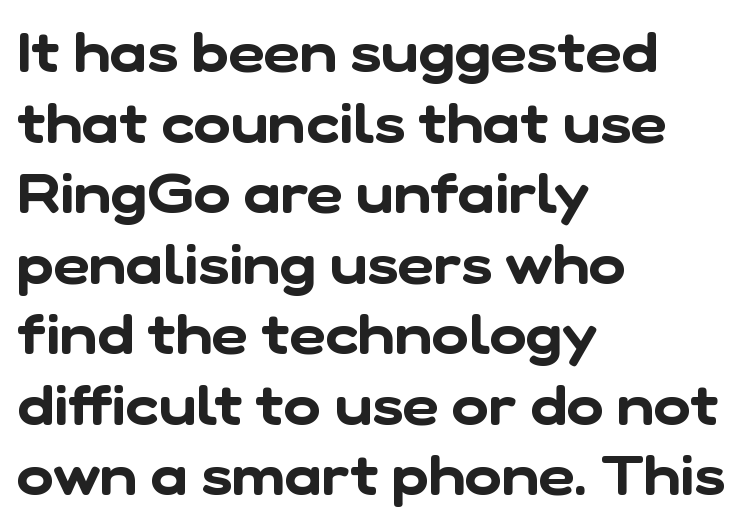
The strip under each line holds only bare page. Compared with typical body copy, the letter spacing here is the same. You could not count columns in this text — the font is proportionally spaced. Is there much room between lines? A standard amount, neither cramped nor airy.
